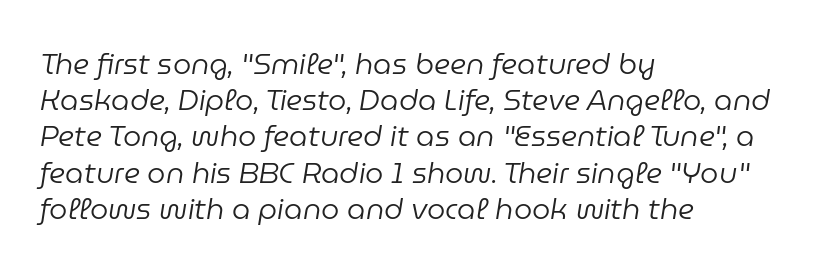
{"italic": "yes", "lean": "right", "slant_degrees": 9, "bold": "no", "weight": "regular", "width": "normal", "stroke_contrast": "low", "x_height": "medium", "monospaced": "no", "underline": "no", "align": "left", "line_spacing": "normal", "line_spacing_ratio": 1.25, "letter_spacing": "normal", "letter_spacing_em": 0.0, "glyph_px": 29}
